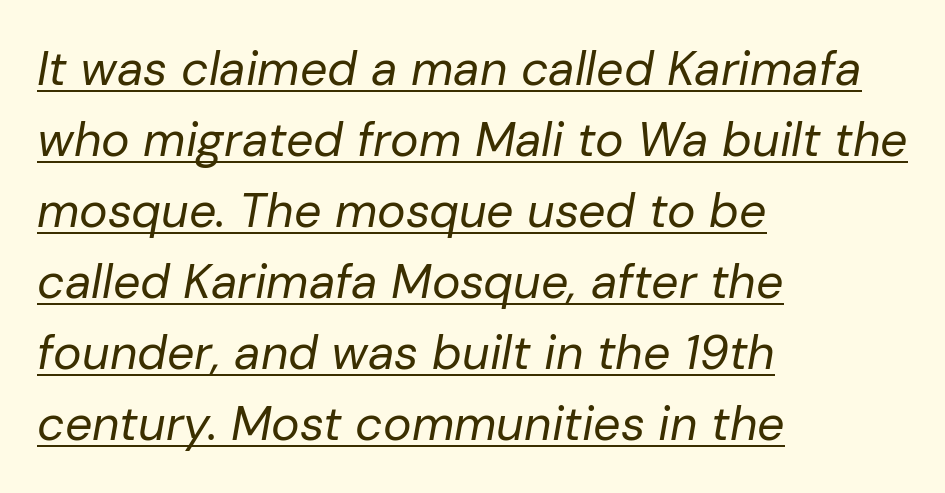
The image shows 48 px regular-weight type, italic (leaning right); set left-aligned, normal line spacing (1.48x), normal letter spacing, underlined; low stroke contrast and a medium x-height.
